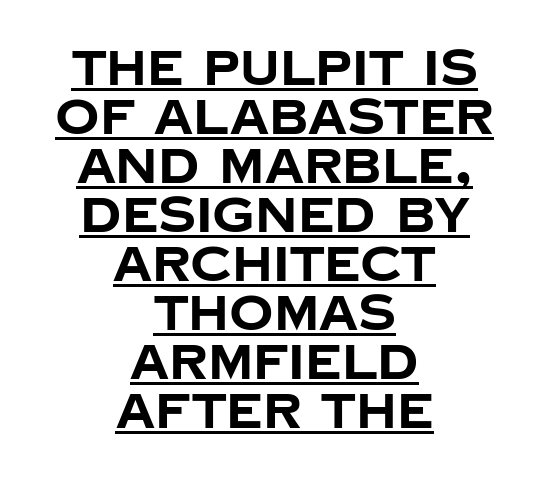
Students, observe the line beneath the letters — that is underlining. Note the varied advance widths — an 'i' is clearly narrower than an 'm'. On the weight axis this lands at bold, roughly 700. Leftover space on each line is divided equally before and after the words.
